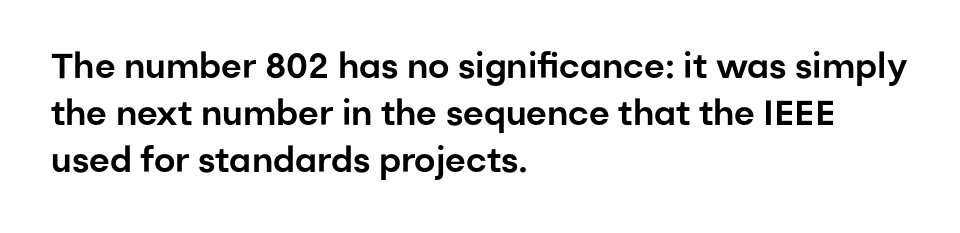
{"serif": "no", "italic": "no", "width": "normal", "stroke_contrast": "low", "x_height": "medium", "monospaced": "no", "underline": "no", "align": "left", "line_spacing": "normal", "line_spacing_ratio": 1.35, "letter_spacing": "normal", "letter_spacing_em": 0.0, "glyph_px": 35}
